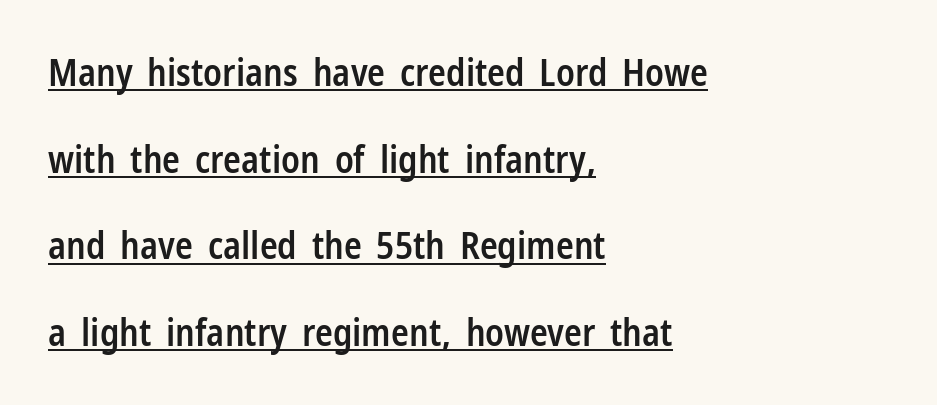
The image shows 37 px semibold, condensed sans-serif type, upright; set left-aligned, loose line spacing (2.34x), normal letter spacing, underlined; low stroke contrast and a medium x-height.
